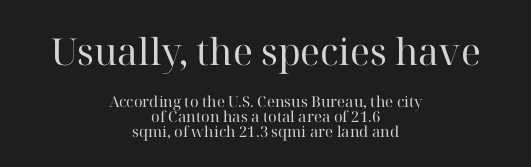
{"serif": "yes", "italic": "no", "bold": "no", "weight": "regular", "width": "normal", "stroke_contrast": "high", "x_height": "medium", "monospaced": "no", "underline": "no", "align": "center", "line_spacing": "tight", "line_spacing_ratio": 0.97, "letter_spacing": "normal", "letter_spacing_em": 0.0, "larger_block": "first", "size_ratio": 2.47, "glyph_px": 37}
